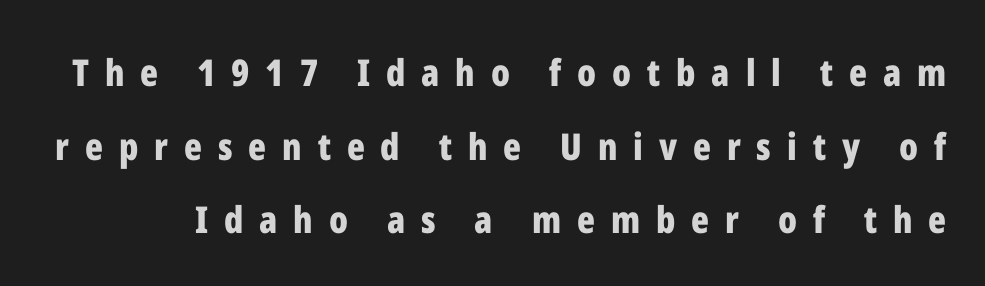
The image shows 37 px bold, condensed sans-serif type, upright; set loose line spacing (1.99x), unusually wide letter spacing (+0.43 em), not underlined; low stroke contrast and a medium x-height.
